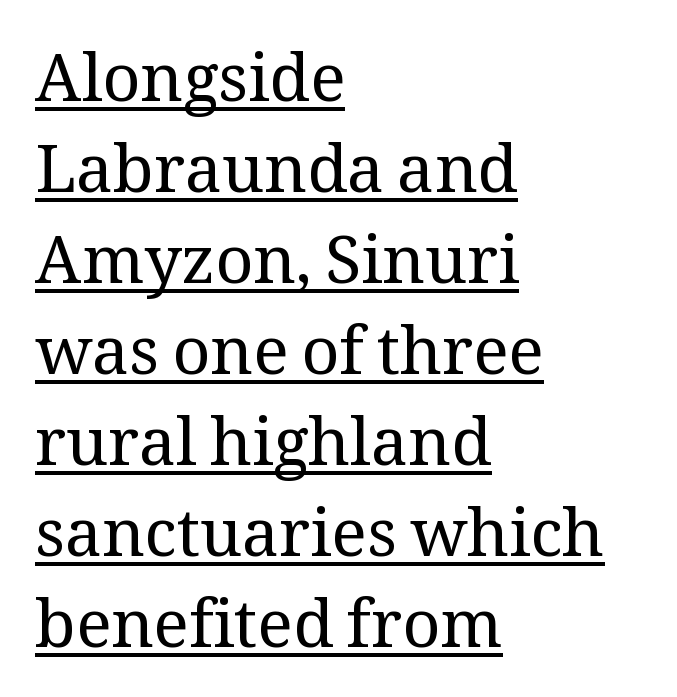
Q: Is the text bold? A: No.
Q: Is the text italic (slanted)? A: No, it is upright.
Q: Is the typeface a serif or a sans-serif typeface? A: Serif.
Q: Is the text underlined? A: Yes.
Q: How is the paragraph aligned? A: Left-aligned.
Q: Is the spacing between letters normal or unusually wide? A: Normal.
Q: Is the spacing between lines tight, normal or loose? A: Normal.
Q: Width (condensed, normal, or wide)? A: Normal.
Q: Stroke contrast? A: Medium.
Q: x-height? A: Medium.
Q: Monospaced? A: No.
